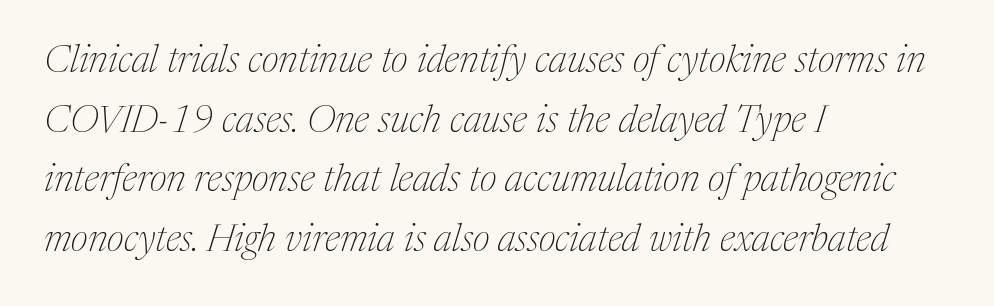
This sample is left-justified, so line endings fall wherever the words run out. Character widths vary here, with narrow letters taking less room than wide ones. The rendering applies a slant to the glyphs. Students, note that the glyphs here touch the page at normal intervals. Small tapered or slab feet sit at the stroke ends, so this counts as serif. How would I describe the line gaps? Plain and ordinary.
